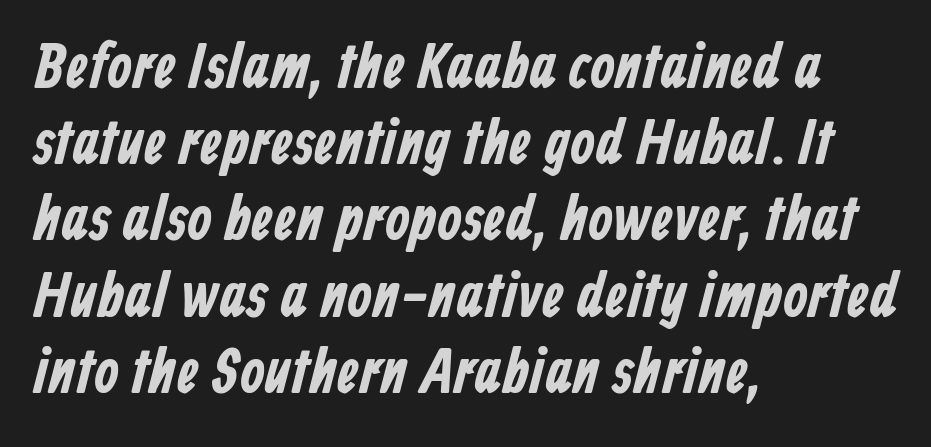
Unmarked baselines from the first word to the last. You can tell from the bare stems that sans-serif type was used. Which margin do the lines hug? The left one — the right edge is uneven. Default kerning and tracking; the words read as compact shapes. Is this a fixed-width face? No — the glyphs have proportional, varying widths.
